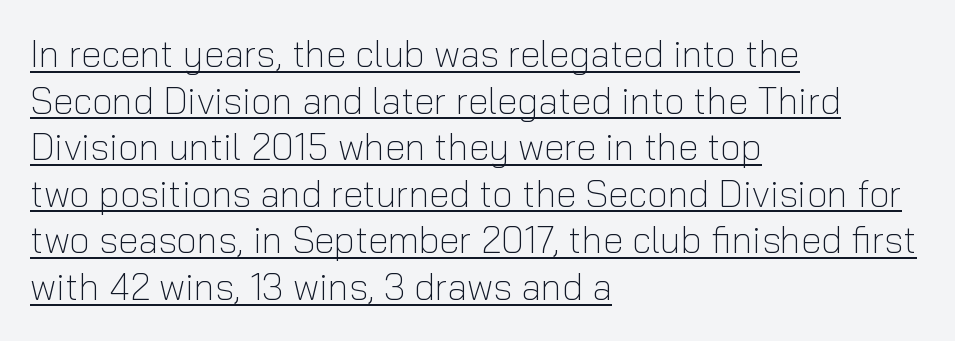
Q: Is the text bold? A: No.
Q: Is the text italic (slanted)? A: No, it is upright.
Q: Is the typeface a serif or a sans-serif typeface? A: Sans-serif.
Q: Is the text underlined? A: Yes.
Q: How is the paragraph aligned? A: Left-aligned.
Q: Is the spacing between letters normal or unusually wide? A: Normal.
Q: Is the spacing between lines tight, normal or loose? A: Normal.
Q: Width (condensed, normal, or wide)? A: Normal.
Q: Stroke contrast? A: Low.
Q: x-height? A: Medium.
Q: Monospaced? A: No.
